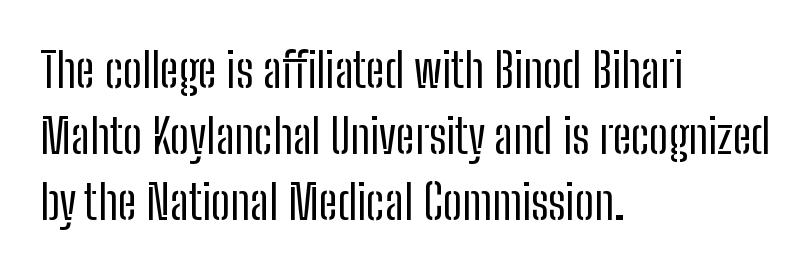
Q: Is the text bold? A: No.
Q: Is the text italic (slanted)? A: No, it is upright.
Q: Is the typeface a serif or a sans-serif typeface? A: Sans-serif.
Q: Is the text underlined? A: No.
Q: How is the paragraph aligned? A: Left-aligned.
Q: Is the spacing between letters normal or unusually wide? A: Normal.
Q: Is the spacing between lines tight, normal or loose? A: Normal.
Q: Width (condensed, normal, or wide)? A: Condensed.
Q: Stroke contrast? A: Low.
Q: x-height? A: Medium.
Q: Monospaced? A: No.
